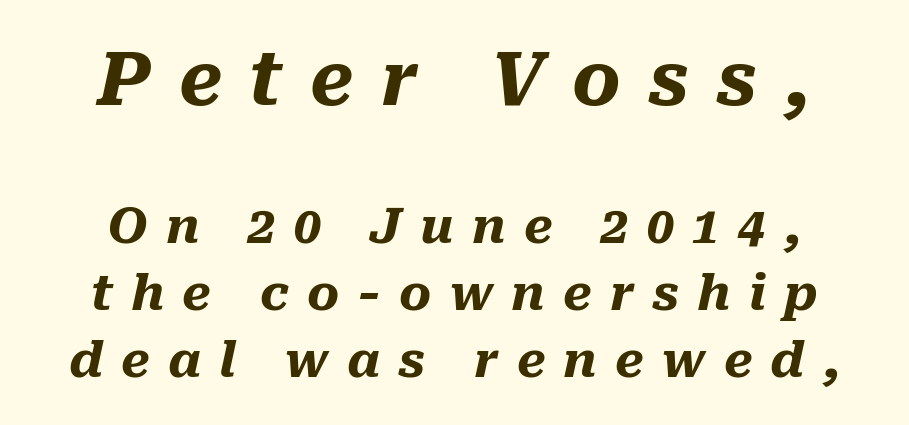
{"italic": "yes", "lean": "right", "slant_degrees": 10, "bold": "yes", "weight": "heavy", "width": "normal", "stroke_contrast": "medium", "x_height": "medium", "monospaced": "no", "underline": "no", "line_spacing": "normal", "line_spacing_ratio": 1.37, "letter_spacing": "wide", "letter_spacing_em": 0.37, "larger_block": "first", "size_ratio": 1.51, "glyph_px": 74}
